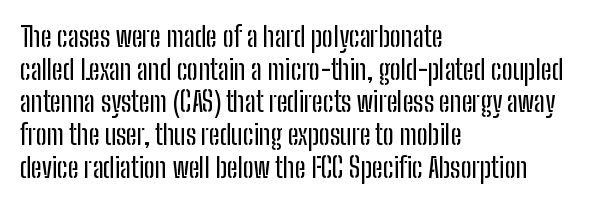
{"italic": "no", "underline": "no", "align": "left", "line_spacing_ratio": 1.21, "letter_spacing": "normal", "letter_spacing_em": 0.0, "glyph_px": 27}
